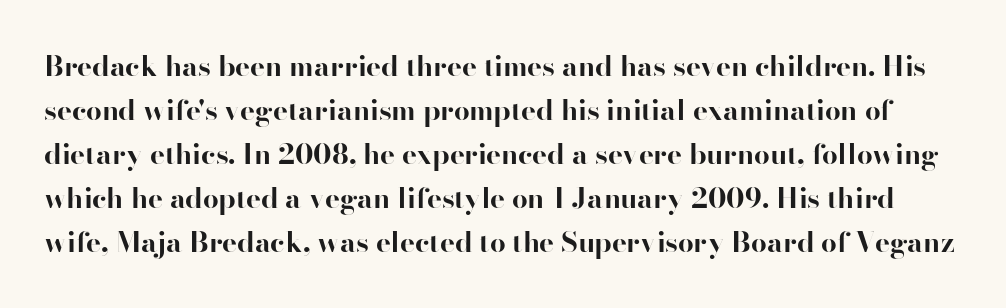
Rule under the text: the space is simply empty. This sample keeps an unexceptional amount of space between lines. Serif or sans? Serif — the stroke terminals have little feet. Caption: bold face, heavy strokes.
